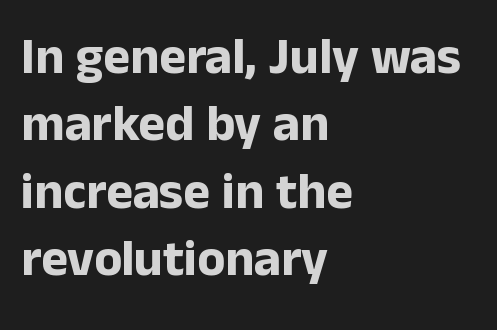
{"serif": "no", "italic": "no", "bold": "yes", "weight": "bold", "width": "normal", "stroke_contrast": "low", "x_height": "medium", "monospaced": "no", "underline": "no", "align": "left", "line_spacing": "normal", "line_spacing_ratio": 1.32, "letter_spacing": "normal", "letter_spacing_em": 0.0, "glyph_px": 51}
